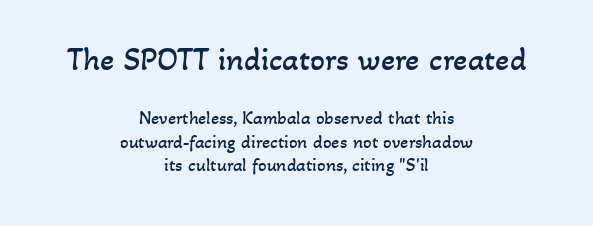
{"bold": "no", "weight": "regular", "width": "normal", "stroke_contrast": "low", "x_height": "small", "monospaced": "no", "underline": "no", "align": "center", "line_spacing_ratio": 1.24, "letter_spacing": "normal", "letter_spacing_em": 0.0, "larger_block": "first", "size_ratio": 1.74, "glyph_px": 33}
